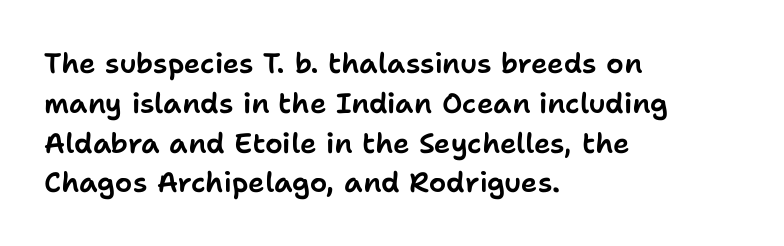
The image shows 28 px sans-serif type, upright; set left-aligned, normal line spacing (1.42x), normal letter spacing, not underlined; low stroke contrast and a medium x-height.
